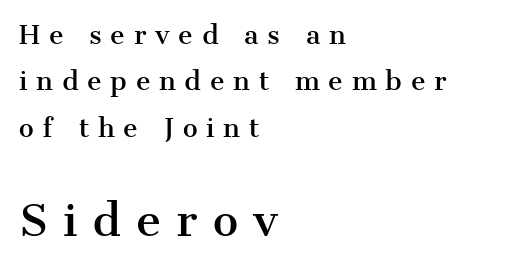
The tracking reads as deliberately expanded to a designer's eye. The characters display serif detailing at their extremities. This sample has the flowing, uneven cadence of proportional lettering. Which chunk is bigger? The second one — the bottom block dwarfs the top. The lines in this sample share a left origin and differ only in where they stop.
